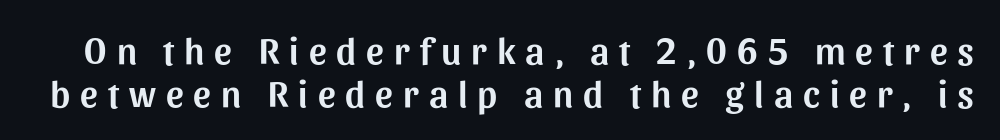
The image shows 37 px sans-serif type, upright; set tight line spacing (1.15x), unusually wide letter spacing (+0.27 em), not underlined; medium stroke contrast and a medium x-height.
